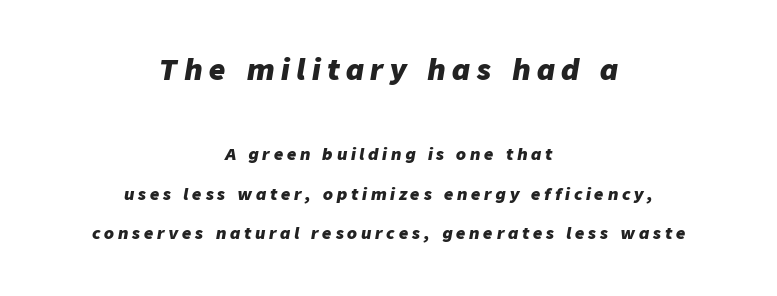
The rendering applies a slant to the glyphs. You could fit nearly another row in the gap between these rows. Is the lower block the larger one? No — the upper block carries the bigger type. The glyphs are unaccompanied by any horizontal stroke below them. Short and long lines alike share a common midpoint. The horizontal fit of the characters is loose and conspicuously gappy.
